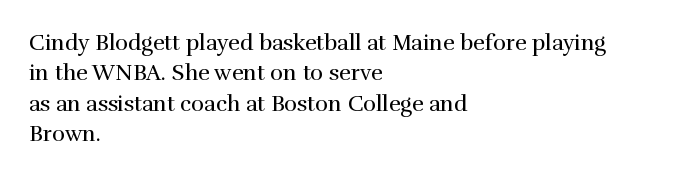
Q: Is the text bold? A: No.
Q: Is the text italic (slanted)? A: No, it is upright.
Q: Is the text underlined? A: No.
Q: How is the paragraph aligned? A: Left-aligned.
Q: Is the spacing between letters normal or unusually wide? A: Normal.
Q: Is the spacing between lines tight, normal or loose? A: Normal.
